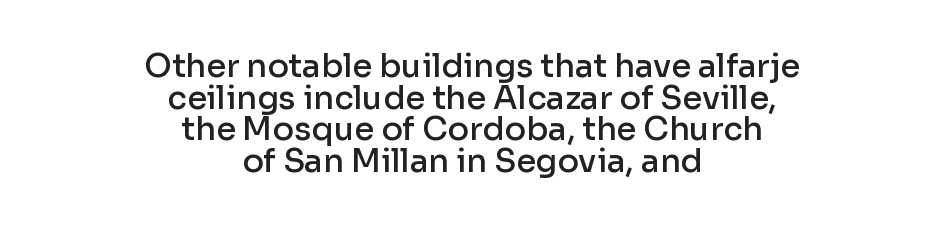
Q: Is the text bold? A: Semi-bold.
Q: Is the text italic (slanted)? A: No, it is upright.
Q: Is the typeface a serif or a sans-serif typeface? A: Sans-serif.
Q: Is the text underlined? A: No.
Q: How is the paragraph aligned? A: Centered.
Q: Is the spacing between letters normal or unusually wide? A: Normal.
Q: Is the spacing between lines tight, normal or loose? A: Tight.
Q: Width (condensed, normal, or wide)? A: Normal.
Q: Stroke contrast? A: Low.
Q: x-height? A: Medium.
Q: Monospaced? A: No.
